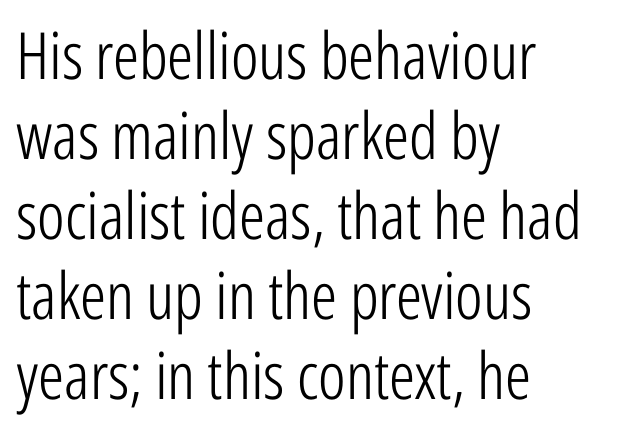
Q: Is the text bold? A: No.
Q: Is the text italic (slanted)? A: No, it is upright.
Q: Is the typeface a serif or a sans-serif typeface? A: Sans-serif.
Q: Is the text underlined? A: No.
Q: How is the paragraph aligned? A: Left-aligned.
Q: Is the spacing between letters normal or unusually wide? A: Normal.
Q: Width (condensed, normal, or wide)? A: Condensed.
Q: Stroke contrast? A: Low.
Q: x-height? A: Medium.
Q: Monospaced? A: No.
